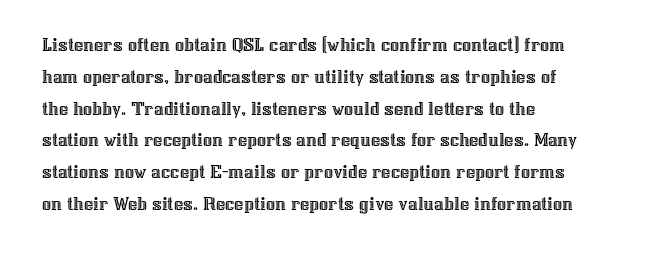
Q: Is the text italic (slanted)? A: No, it is upright.
Q: Is the text underlined? A: No.
Q: How is the paragraph aligned? A: Left-aligned.
Q: Is the spacing between letters normal or unusually wide? A: Normal.
Q: Is the spacing between lines tight, normal or loose? A: Normal.
